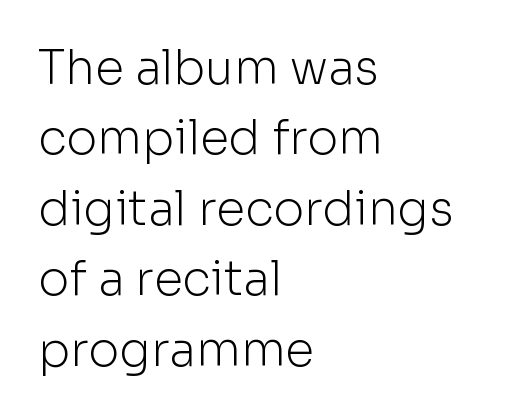
{"serif": "no", "italic": "no", "bold": "no", "weight": "light", "width": "normal", "stroke_contrast": "low", "x_height": "medium", "monospaced": "no", "underline": "no", "align": "left", "line_spacing": "normal", "line_spacing_ratio": 1.5, "letter_spacing": "normal", "letter_spacing_em": 0.0, "glyph_px": 47}
